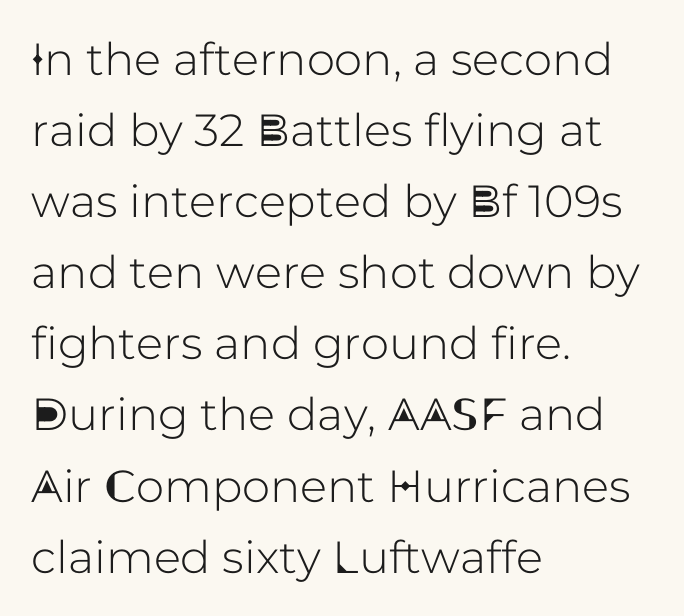
The image shows 45 px sans-serif type, upright; set left-aligned, normal line spacing (1.58x), normal letter spacing, not underlined; low stroke contrast and a medium x-height.
